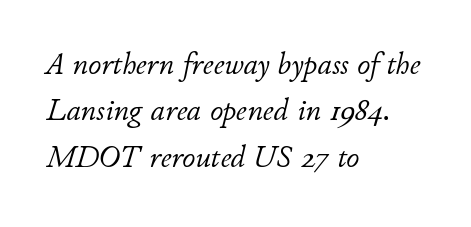
Q: Is the text bold? A: No.
Q: Is the text italic (slanted)? A: Yes, it leans right by about 11 degrees.
Q: Is the text underlined? A: No.
Q: How is the paragraph aligned? A: Left-aligned.
Q: Is the spacing between letters normal or unusually wide? A: Normal.
Q: Is the spacing between lines tight, normal or loose? A: Normal.
Q: Width (condensed, normal, or wide)? A: Normal.
Q: Stroke contrast? A: Low.
Q: x-height? A: Small.
Q: Monospaced? A: No.
